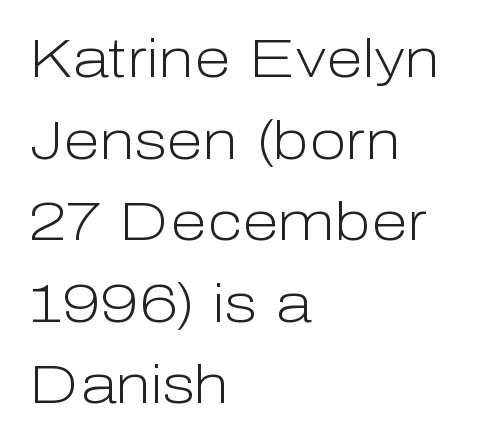
Stroke thickness stays within the range of a standard reading face or lighter. If you measured baseline to baseline, you'd find a middling distance. The glyphs in this specimen are sans serif. Default kerning and tracking; the words read as compact shapes. When letters stand straight like this, we call the style roman or upright.
